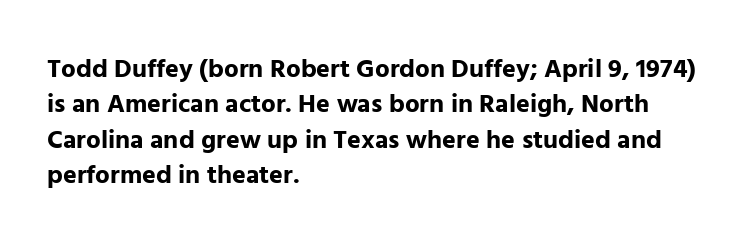
Q: Is the text bold? A: Yes.
Q: Is the text italic (slanted)? A: No, it is upright.
Q: Is the text underlined? A: No.
Q: How is the paragraph aligned? A: Left-aligned.
Q: Is the spacing between letters normal or unusually wide? A: Normal.
Q: Is the spacing between lines tight, normal or loose? A: Normal.
